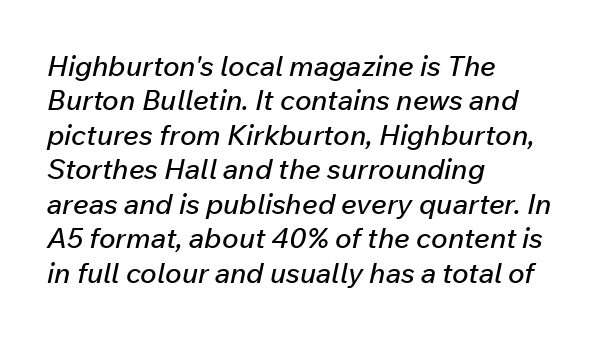
Each letter keeps its own natural width here, so spacing adapts to shape. Has an underline been added? It has not. Italic? Definitely — the glyphs are oblique. This rendering uses left alignment, leaving the right contour irregular.
